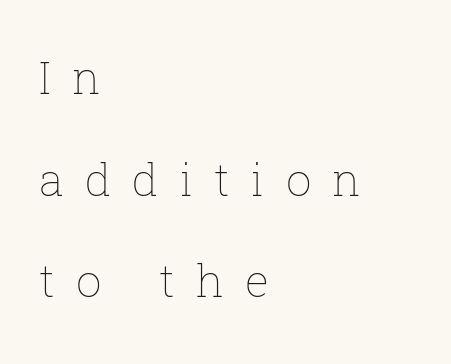
Does the lettering tilt? It doesn't — this is upright. The letters advance in unequal steps, a hallmark of proportional type. The lines are quadded left. The weight tops out at a normal text grade.
